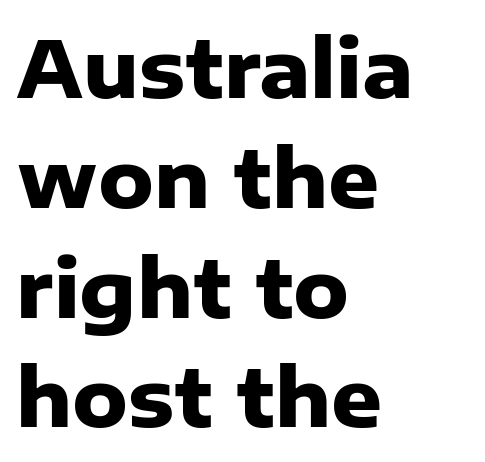
Q: Is the text bold? A: Yes.
Q: Is the text italic (slanted)? A: No, it is upright.
Q: Is the typeface a serif or a sans-serif typeface? A: Sans-serif.
Q: Is the text underlined? A: No.
Q: How is the paragraph aligned? A: Left-aligned.
Q: Is the spacing between letters normal or unusually wide? A: Normal.
Q: Is the spacing between lines tight, normal or loose? A: Normal.
Q: Width (condensed, normal, or wide)? A: Normal.
Q: Stroke contrast? A: Low.
Q: x-height? A: Medium.
Q: Monospaced? A: No.
